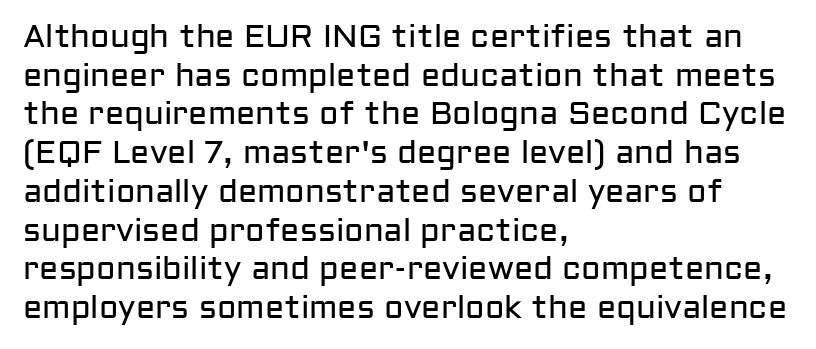
{"serif": "no", "italic": "no", "bold": "no", "weight": "regular", "width": "normal", "stroke_contrast": "low", "x_height": "medium", "monospaced": "no", "underline": "no", "align": "left", "line_spacing_ratio": 1.21, "letter_spacing": "normal", "letter_spacing_em": 0.0, "glyph_px": 32}
